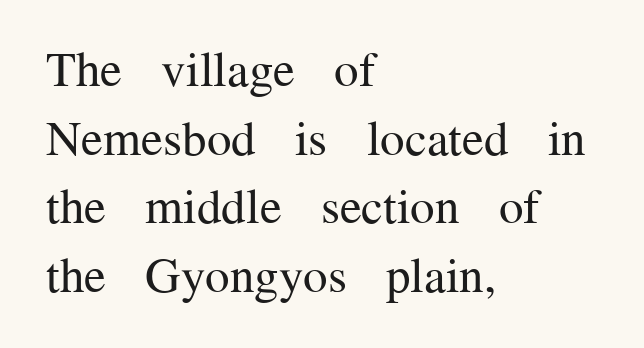
{"serif": "yes", "italic": "no", "bold": "no", "weight": "regular", "width": "normal", "stroke_contrast": "medium", "x_height": "medium", "monospaced": "no", "underline": "no", "align": "left", "line_spacing": "normal", "line_spacing_ratio": 1.4, "letter_spacing": "normal", "letter_spacing_em": 0.0, "glyph_px": 49}
